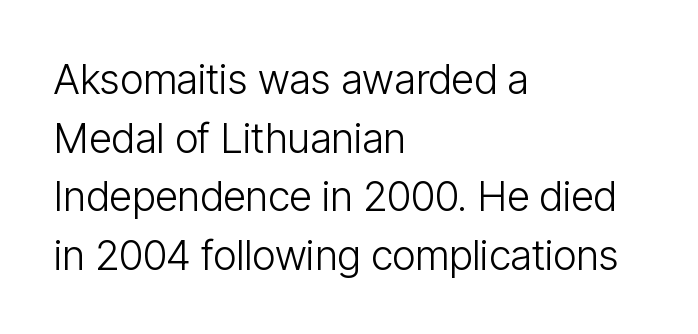
Decoration check: the copy has no underline. The paragraph has a hard left edge and a soft right edge. You can tell from the bare stems that sans-serif type was used. Does the lettering tilt? It doesn't — this is upright.
